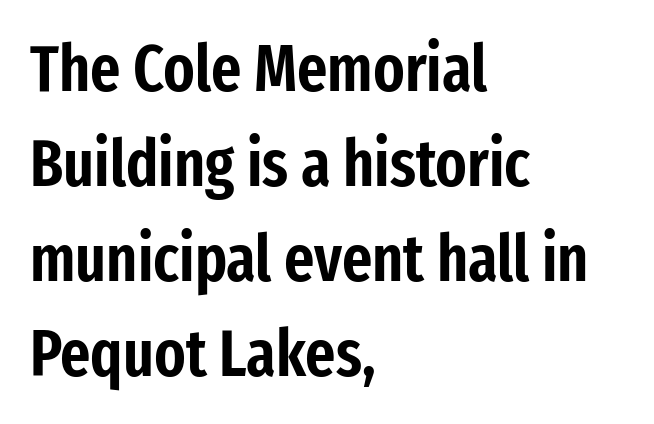
Q: Is the text italic (slanted)? A: No, it is upright.
Q: Is the typeface a serif or a sans-serif typeface? A: Sans-serif.
Q: Is the text underlined? A: No.
Q: How is the paragraph aligned? A: Left-aligned.
Q: Is the spacing between letters normal or unusually wide? A: Normal.
Q: Is the spacing between lines tight, normal or loose? A: Normal.
Q: Width (condensed, normal, or wide)? A: Condensed.
Q: Stroke contrast? A: Low.
Q: x-height? A: Medium.
Q: Monospaced? A: No.
